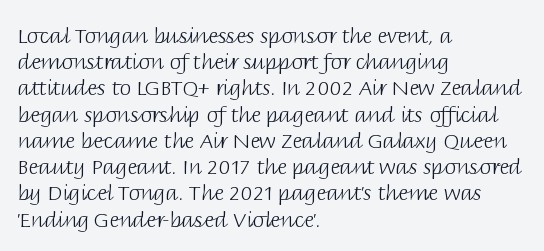
{"italic": "no", "bold": "no", "underline": "no", "align": "left", "line_spacing": "normal", "line_spacing_ratio": 1.25, "letter_spacing": "normal", "letter_spacing_em": 0.0, "glyph_px": 21}
